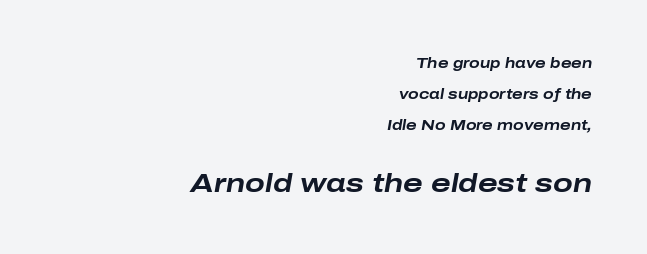
{"italic": "yes", "lean": "right", "slant_degrees": 10, "bold": "yes", "underline": "no", "align": "right", "line_spacing": "loose", "line_spacing_ratio": 2.22, "letter_spacing": "normal", "letter_spacing_em": 0.0, "larger_block": "second", "size_ratio": 1.86, "glyph_px": 26}
